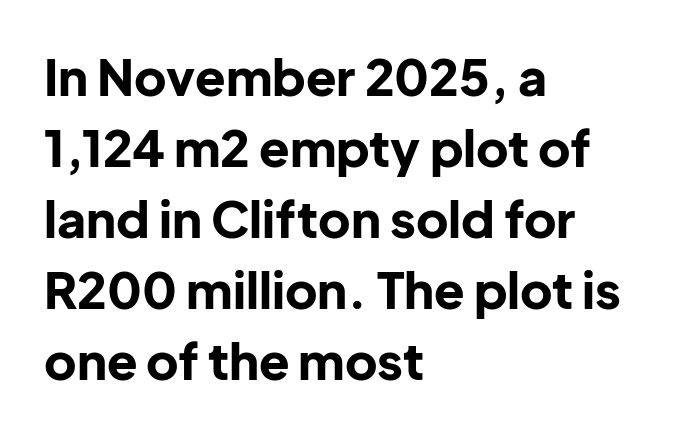
Q: Is the text bold? A: Yes.
Q: Is the text italic (slanted)? A: No, it is upright.
Q: Is the typeface a serif or a sans-serif typeface? A: Sans-serif.
Q: Is the text underlined? A: No.
Q: How is the paragraph aligned? A: Left-aligned.
Q: Is the spacing between letters normal or unusually wide? A: Normal.
Q: Is the spacing between lines tight, normal or loose? A: Normal.
Q: Width (condensed, normal, or wide)? A: Normal.
Q: Stroke contrast? A: Low.
Q: x-height? A: Medium.
Q: Monospaced? A: No.
